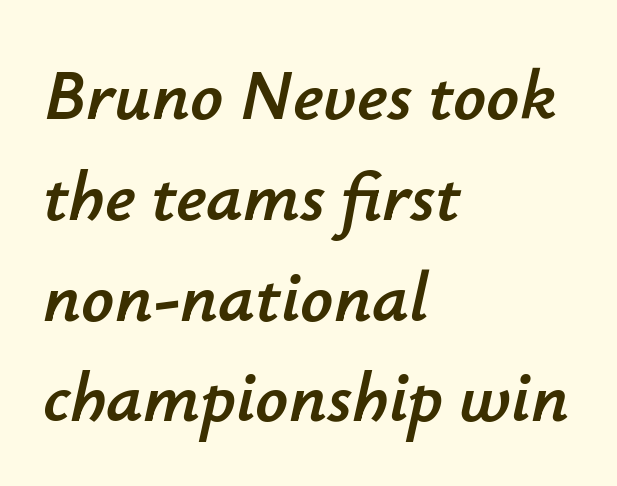
Unmarked baselines from the first word to the last. Reading down the block, your eye returns to a fixed left position each line. The passage shown is typed in a proportional face where columns would drift. The lines sit at an ordinary, default distance from one another.
